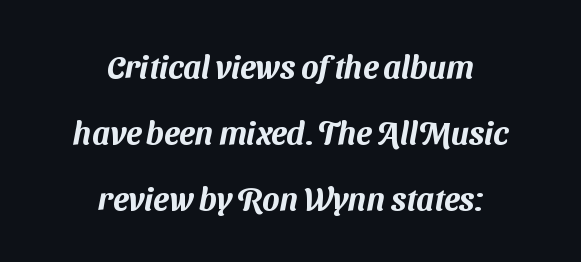
Q: Is the typeface a serif or a sans-serif typeface? A: Sans-serif.
Q: Is the text underlined? A: No.
Q: How is the paragraph aligned? A: Centered.
Q: Is the spacing between letters normal or unusually wide? A: Normal.
Q: Is the spacing between lines tight, normal or loose? A: Loose.
Q: Width (condensed, normal, or wide)? A: Normal.
Q: Stroke contrast? A: Medium.
Q: x-height? A: Medium.
Q: Monospaced? A: No.
